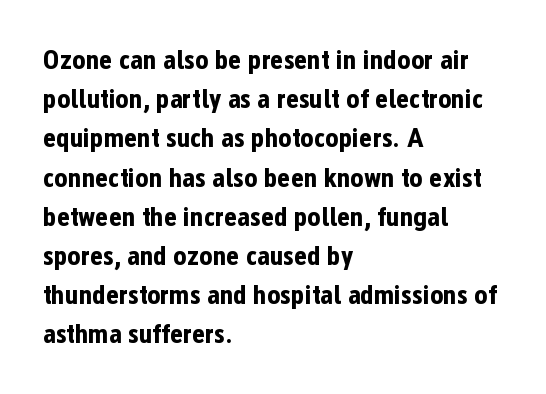
Interline gaps are of average width in this sample. Unlike italic type, these characters show no tilt at all. A bare baseline throughout the passage. The glyphs in this specimen are sans serif.
